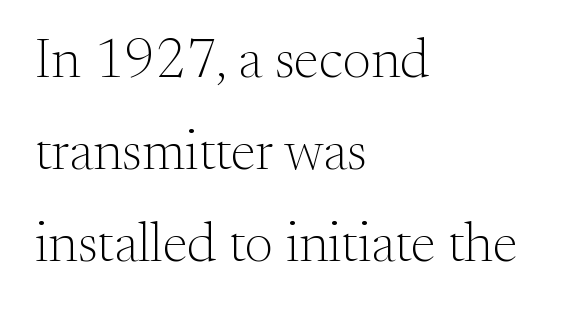
The image shows 56 px light serif type, upright; set left-aligned, normal line spacing (1.64x), normal letter spacing, not underlined; medium stroke contrast and a small x-height.
